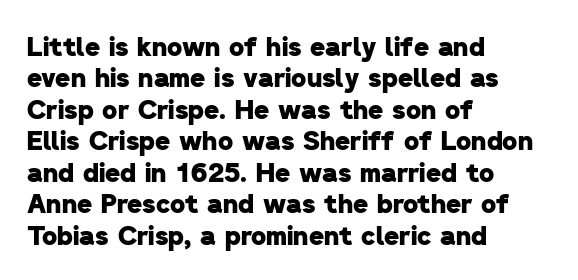
The image shows 26 px bold type; set left-aligned, line spacing 1.21x, normal letter spacing, not underlined.
